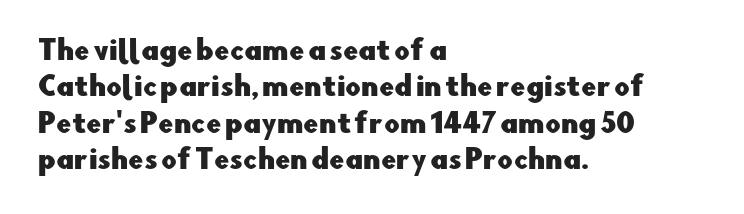
Tracking value appears to be zero — textbook default spacing. The type sits square on the baseline with zero lean. A clean baseline with only descenders dipping below it. Is the block centered? No — it sits flush against the left margin. Notice how descenders clear the ascenders below comfortably — that's standard leading.
